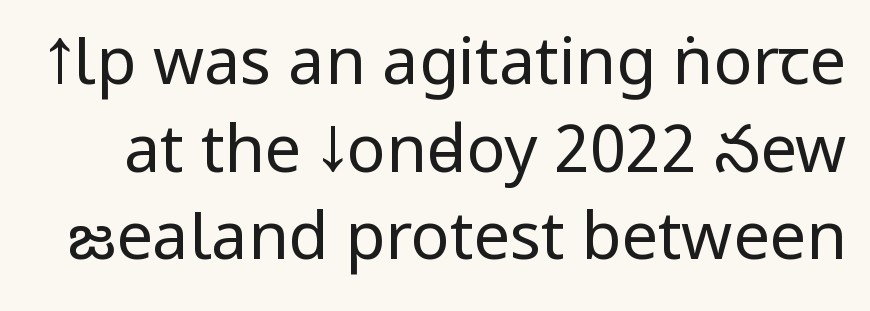
The image shows 65 px regular-weight, condensed sans-serif type, upright; set normal line spacing (1.35x), normal letter spacing, not underlined; low stroke contrast and a large x-height.
